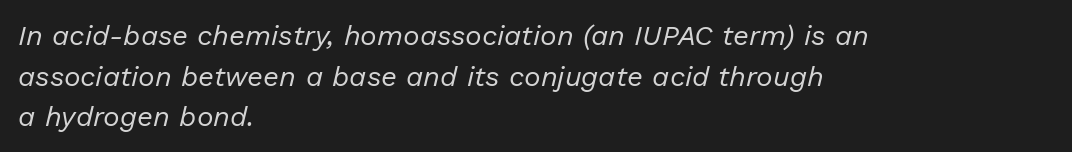
Q: Is the text bold? A: No.
Q: Is the text italic (slanted)? A: Yes, it leans right by about 13 degrees.
Q: Is the text underlined? A: No.
Q: How is the paragraph aligned? A: Left-aligned.
Q: Is the spacing between letters normal or unusually wide? A: Normal.
Q: Is the spacing between lines tight, normal or loose? A: Normal.
Q: Width (condensed, normal, or wide)? A: Normal.
Q: Stroke contrast? A: Low.
Q: x-height? A: Medium.
Q: Monospaced? A: No.
